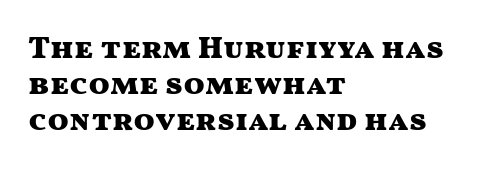
Each glyph is drawn with heavy, bold strokes. Is this a fixed-width face? No — the glyphs have proportional, varying widths. In CSS terms this would be text-align: left. Every stem runs plumb, perpendicular to the baseline. Examine the stroke ends and you'll find no serifs.
